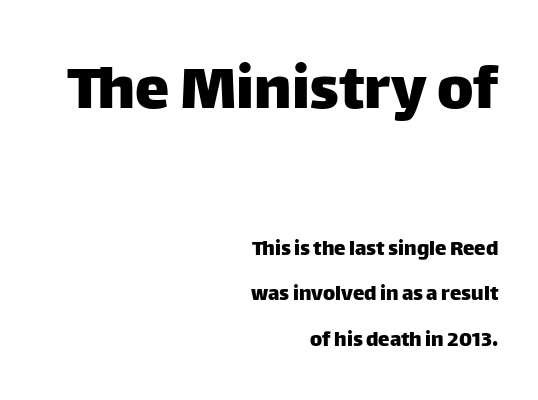
The passage shown stacks its lines with a broad gap. Nothing unusual about the tracking: characters are spaced as the font intends. The passage is arranged like a letterhead date or caption credit — flush right. The letters advance in unequal steps, a hallmark of proportional type.
